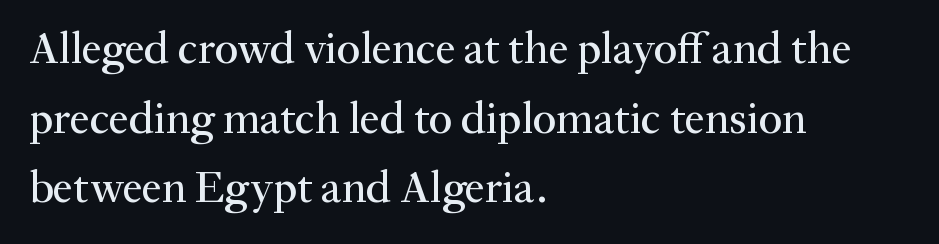
The rendering uses natural spacing where letterforms have individual widths. Descenders hang freely into open space. The typography opts for an upright posture over an oblique one. Stroke terminals: seriffed. Caption: standard tracking, unaltered.
